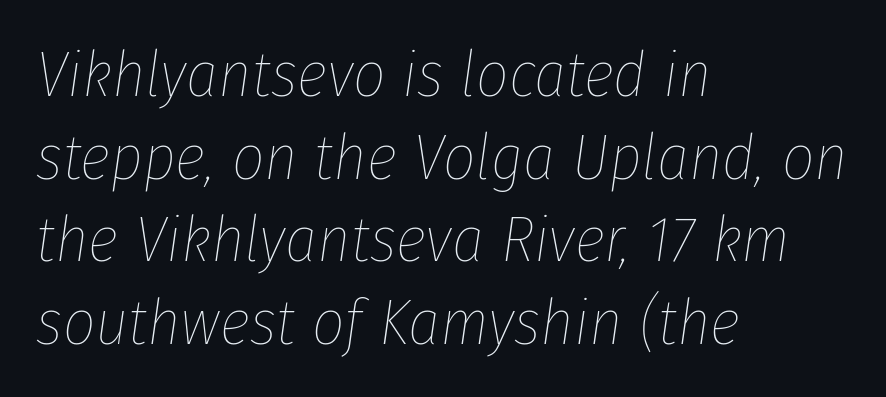
Q: Is the text bold? A: No.
Q: Is the text italic (slanted)? A: Yes, it leans right by about 8 degrees.
Q: Is the text underlined? A: No.
Q: How is the paragraph aligned? A: Left-aligned.
Q: Is the spacing between letters normal or unusually wide? A: Normal.
Q: Is the spacing between lines tight, normal or loose? A: Normal.
Q: Width (condensed, normal, or wide)? A: Condensed.
Q: Stroke contrast? A: Low.
Q: x-height? A: Medium.
Q: Monospaced? A: No.
